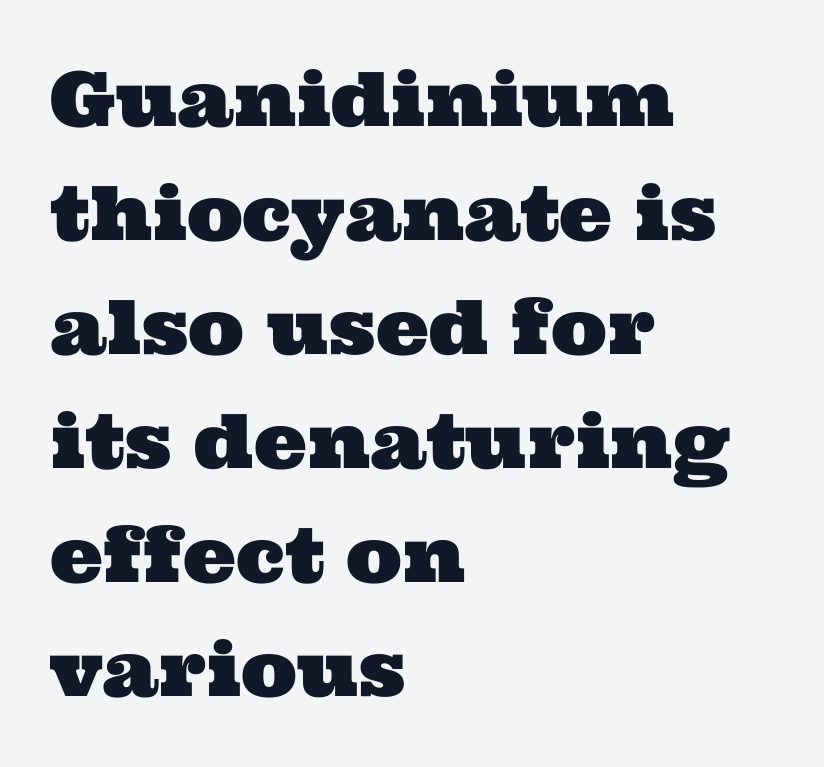
Q: Is the typeface a serif or a sans-serif typeface? A: Serif.
Q: Is the text underlined? A: No.
Q: How is the paragraph aligned? A: Left-aligned.
Q: Is the spacing between letters normal or unusually wide? A: Normal.
Q: Is the spacing between lines tight, normal or loose? A: Normal.
Q: Width (condensed, normal, or wide)? A: Wide.
Q: Stroke contrast? A: Medium.
Q: x-height? A: Medium.
Q: Monospaced? A: No.
